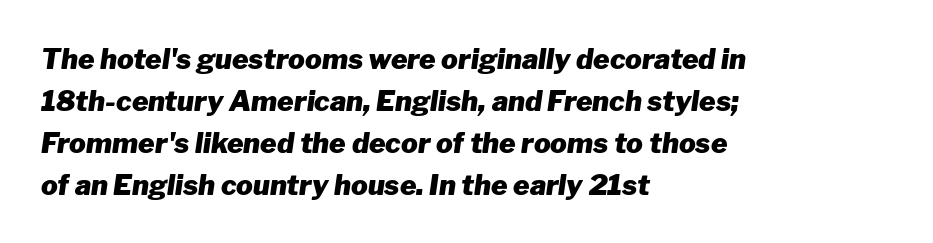
Q: Is the text bold? A: Yes.
Q: Is the text italic (slanted)? A: Yes, it leans right by about 8 degrees.
Q: Is the text underlined? A: No.
Q: How is the paragraph aligned? A: Left-aligned.
Q: Is the spacing between letters normal or unusually wide? A: Normal.
Q: Is the spacing between lines tight, normal or loose? A: Normal.
Q: Width (condensed, normal, or wide)? A: Normal.
Q: Stroke contrast? A: Low.
Q: x-height? A: Medium.
Q: Monospaced? A: No.
